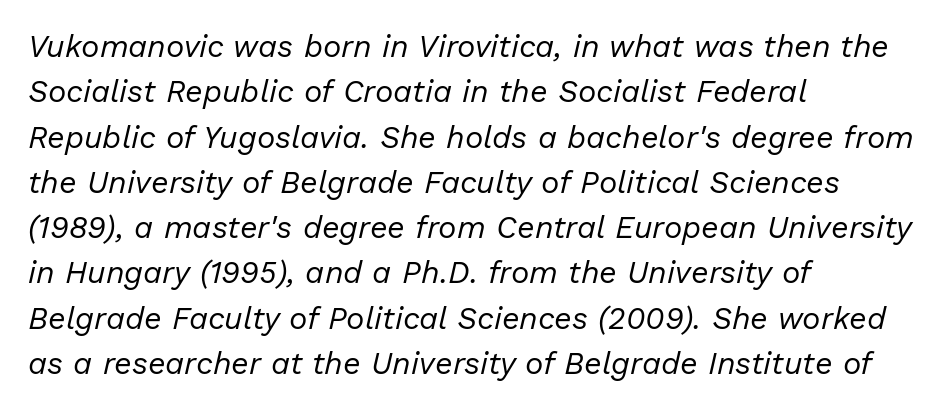
The image shows 31 px regular-weight type, italic (leaning right); set left-aligned, normal line spacing (1.46x), normal letter spacing, not underlined; low stroke contrast and a medium x-height.
